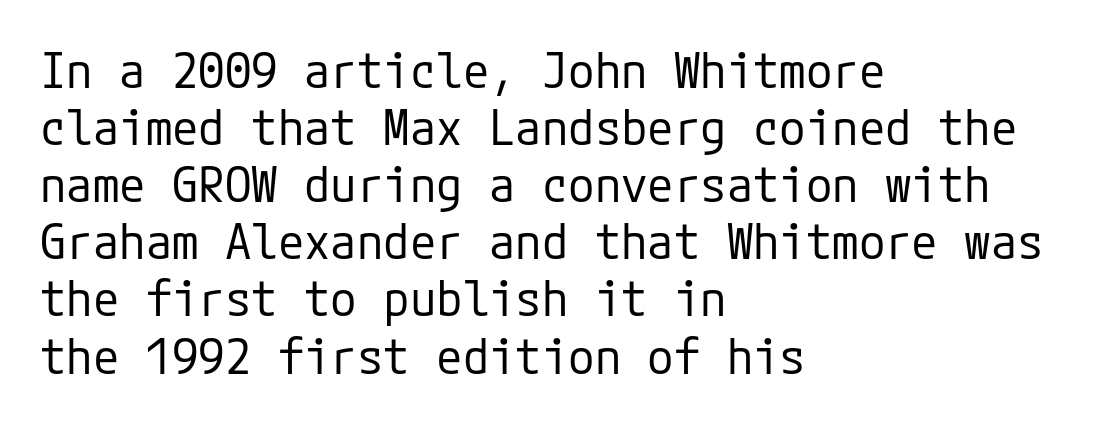
The image shows 48 px regular-weight sans-serif type, upright; set left-aligned, line spacing 1.19x, normal letter spacing, not underlined; low stroke contrast and a medium x-height.
